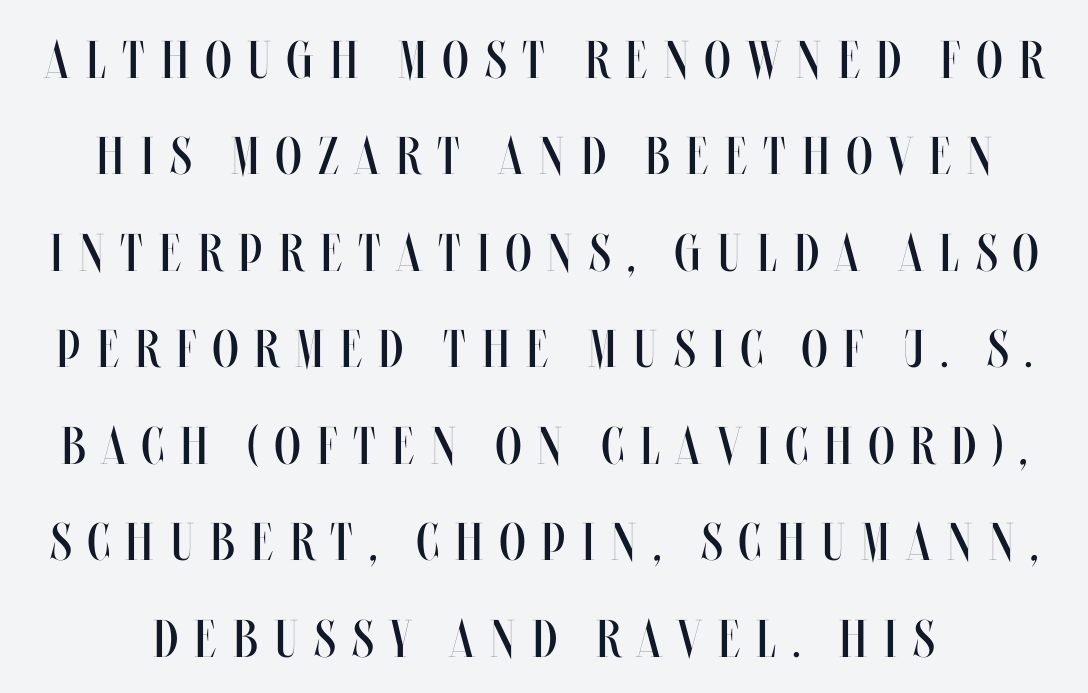
What stands out about the letter spacing? Its width — letters are far apart. Proportional: the letters do not fall into vertical columns. Italic: no, the glyphs are upright roman. No word sits above an underline. Heaviness? Minimal to ordinary, like unemphasized prose.
